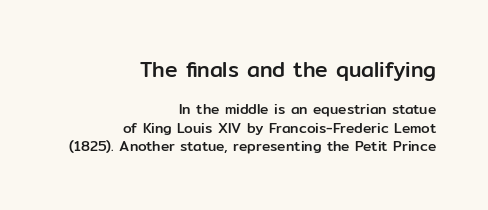
Q: Is the text italic (slanted)? A: No, it is upright.
Q: Is the text underlined? A: No.
Q: How is the paragraph aligned? A: Right-aligned.
Q: Is the spacing between letters normal or unusually wide? A: Normal.
Q: Is the spacing between lines tight, normal or loose? A: Normal.
Q: Which block of text is set in a larger size, the first (top) or the second (bottom)? A: The first (top) one.
